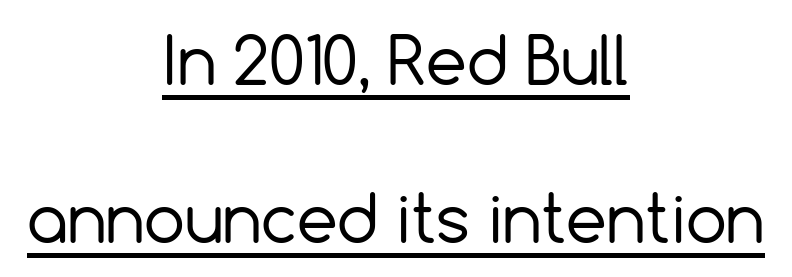
{"serif": "no", "italic": "no", "bold": "no", "weight": "regular", "width": "normal", "x_height": "medium", "monospaced": "no", "underline": "yes", "align": "center", "line_spacing": "loose", "line_spacing_ratio": 2.43, "letter_spacing": "normal", "letter_spacing_em": 0.0, "glyph_px": 65}
